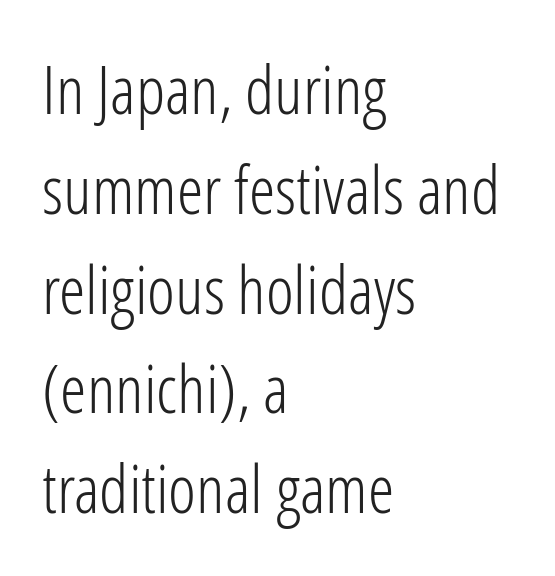
There is no visible air inserted between adjacent glyphs. Varying glyph widths throughout — classic text-font behaviour. The passage shown is not underscored anywhere. Vertical stems look standard width or narrower in stroke.
